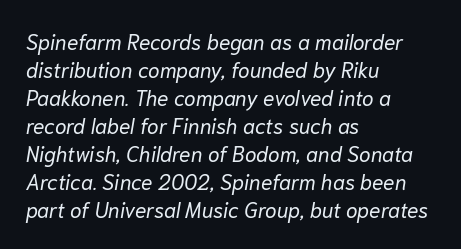
Q: Is the text bold? A: No.
Q: Is the text italic (slanted)? A: Yes, it leans right by about 10 degrees.
Q: Is the text underlined? A: No.
Q: How is the paragraph aligned? A: Left-aligned.
Q: Is the spacing between letters normal or unusually wide? A: Normal.
Q: Is the spacing between lines tight, normal or loose? A: Normal.
